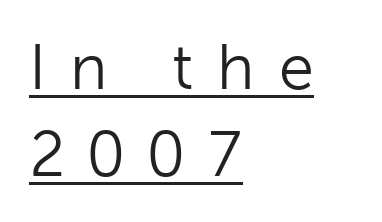
{"serif": "no", "italic": "no", "bold": "no", "weight": "light", "width": "normal", "stroke_contrast": "low", "x_height": "medium", "monospaced": "no", "underline": "yes", "align": "left", "line_spacing": "normal", "line_spacing_ratio": 1.38, "letter_spacing": "wide", "letter_spacing_em": 0.38, "glyph_px": 63}
